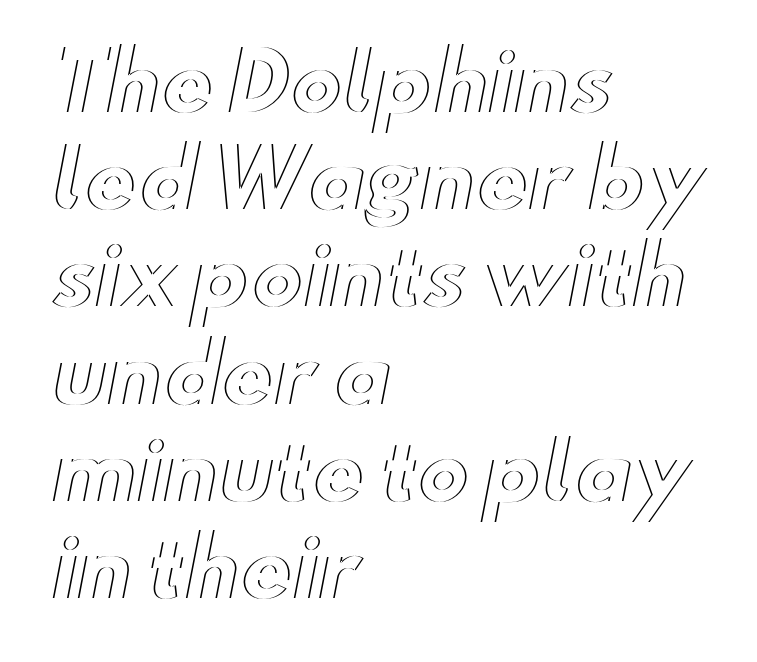
The image shows 79 px wide type; set left-aligned, line spacing 1.23x, normal letter spacing, not underlined; a small x-height.
